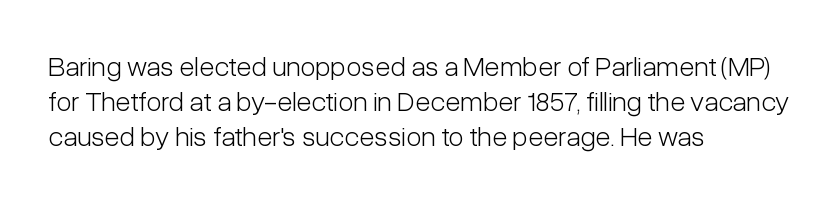
{"serif": "no", "italic": "no", "bold": "no", "weight": "light", "width": "condensed", "stroke_contrast": "low", "x_height": "medium", "monospaced": "no", "underline": "no", "align": "left", "line_spacing": "normal", "line_spacing_ratio": 1.25, "letter_spacing": "normal", "letter_spacing_em": 0.0, "glyph_px": 28}
